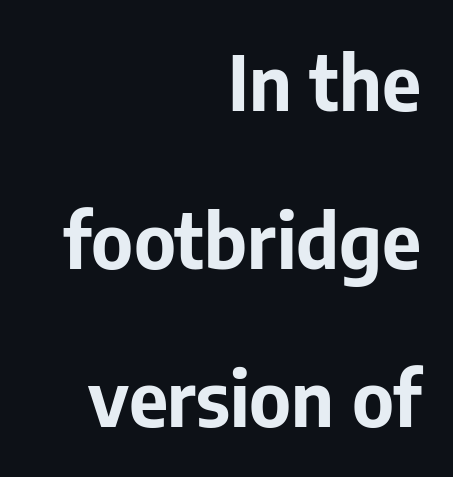
As a designer I'd log this as weight 700, bold. Proportional: the letters do not fall into vertical columns. The text block is weighted toward the right margin, trailing off unevenly leftward. When letters stand straight like this, we call the style roman or upright.
